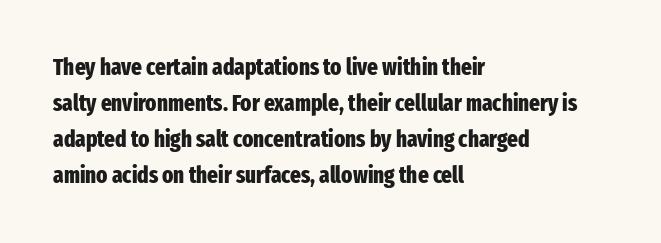
The line-height multiplier appears to be the usual default. Plain, unruled lines of type. The type is set solid horizontally, with unmodified tracking. Horizontal alignment here is leftward, the default for most running prose. Does the weight exceed regular? Yes, all the way to bold.
